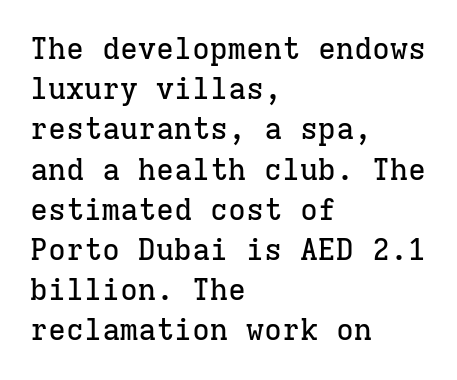
The letters stand straight up with perfectly vertical stems. Rows of type keep a routine distance in the vertical direction. Compared with typical body copy, the letter spacing here is the same. Letterform terminals end in serifs throughout the passage. Quick note: underline off. The passage is arranged the way most books set body copy — flush left.
